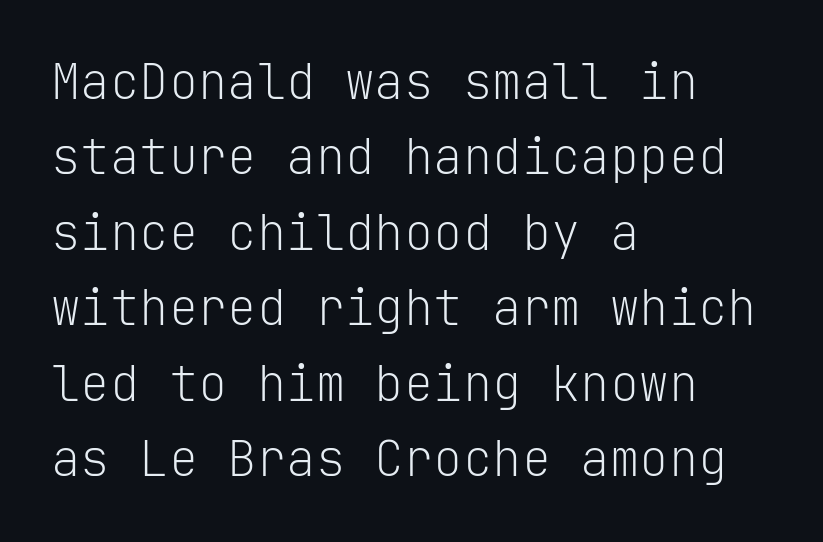
{"serif": "no", "italic": "no", "bold": "no", "weight": "light", "width": "normal", "stroke_contrast": "low", "x_height": "medium", "monospaced": "yes", "underline": "no", "align": "left", "line_spacing": "normal", "line_spacing_ratio": 1.54, "letter_spacing": "normal", "letter_spacing_em": 0.0, "glyph_px": 49}
